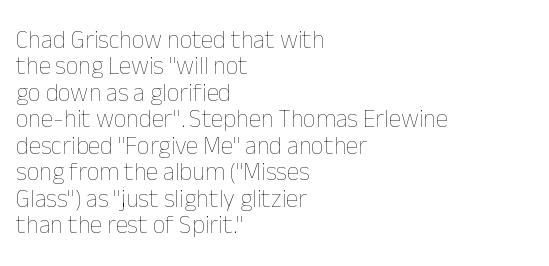
The image shows 25 px text type, upright; set left-aligned, tight line spacing (1.06x), normal letter spacing, not underlined.
